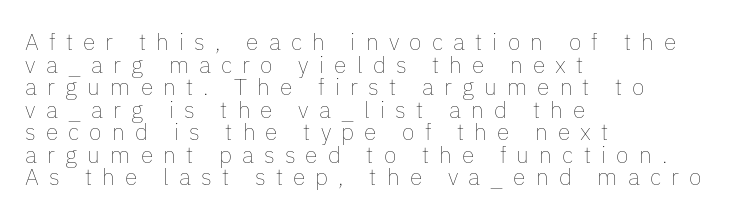
Q: Is the text bold? A: No.
Q: Is the text italic (slanted)? A: No, it is upright.
Q: Is the text underlined? A: No.
Q: How is the paragraph aligned? A: Left-aligned.
Q: Is the spacing between letters normal or unusually wide? A: Unusually wide.
Q: Is the spacing between lines tight, normal or loose? A: Tight.
